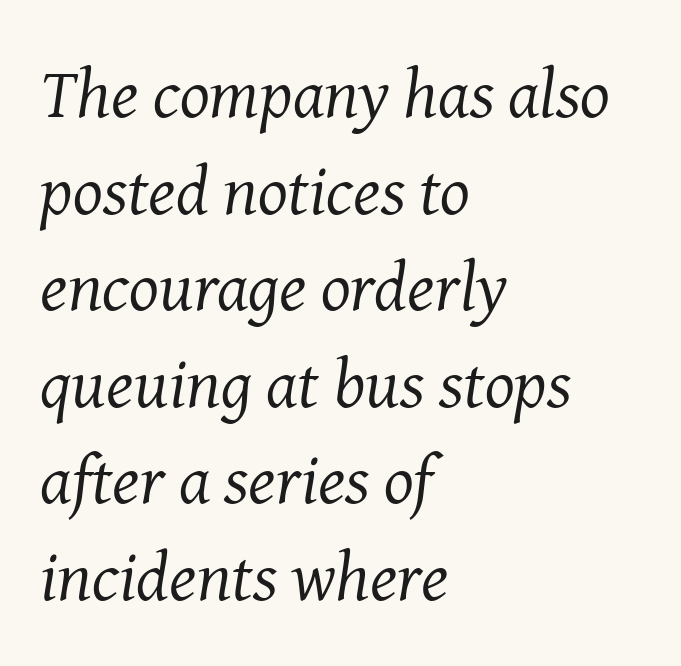
Q: Is the text bold? A: No.
Q: Is the text italic (slanted)? A: Yes, it leans right by about 8 degrees.
Q: Is the typeface a serif or a sans-serif typeface? A: Serif.
Q: Is the text underlined? A: No.
Q: How is the paragraph aligned? A: Left-aligned.
Q: Is the spacing between letters normal or unusually wide? A: Normal.
Q: Is the spacing between lines tight, normal or loose? A: Normal.
Q: Width (condensed, normal, or wide)? A: Normal.
Q: Stroke contrast? A: Medium.
Q: x-height? A: Medium.
Q: Monospaced? A: No.
